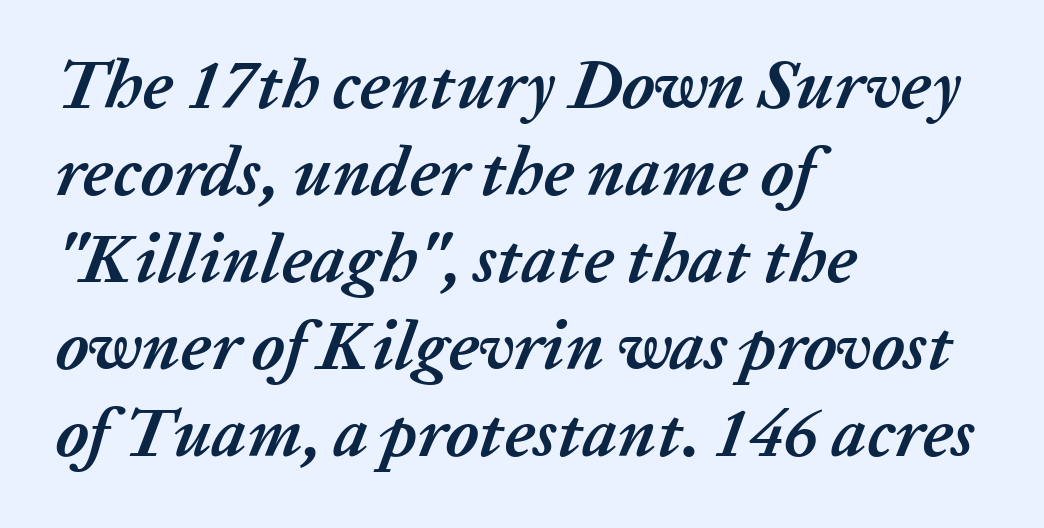
The image shows 69 px semibold type, italic (leaning right); set left-aligned, normal line spacing (1.26x), normal letter spacing, not underlined; low stroke contrast and a medium x-height.
